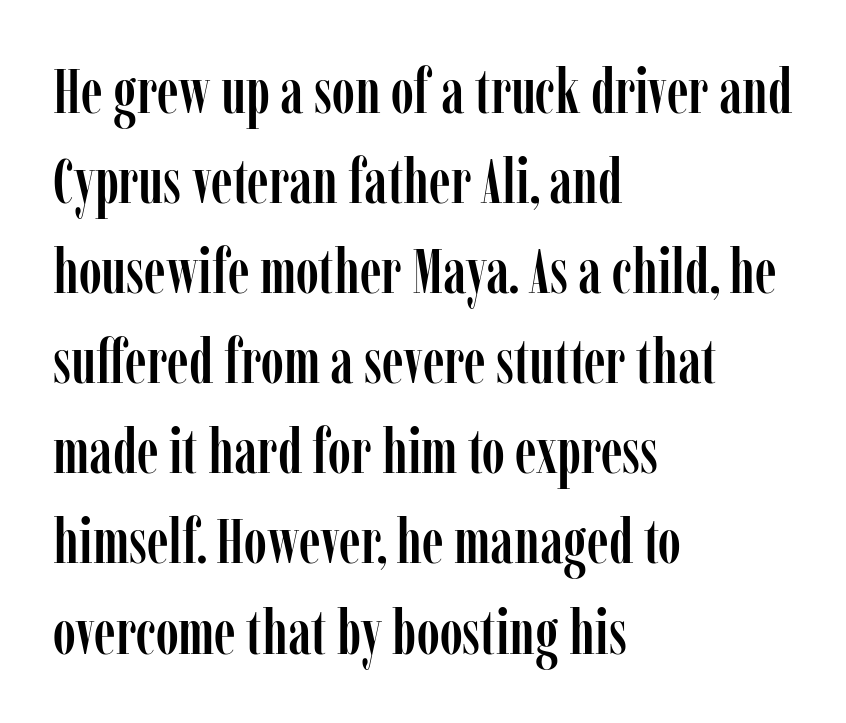
{"serif": "yes", "italic": "no", "width": "condensed", "stroke_contrast": "low", "x_height": "medium", "monospaced": "no", "underline": "no", "align": "left", "line_spacing": "normal", "line_spacing_ratio": 1.43, "letter_spacing": "normal", "letter_spacing_em": 0.0, "glyph_px": 63}
